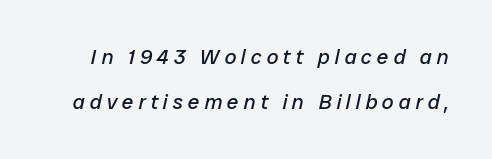
{"italic": "yes", "lean": "right", "slant_degrees": 12, "bold": "no", "underline": "no", "line_spacing": "loose", "line_spacing_ratio": 2.12, "letter_spacing": "wide", "letter_spacing_em": 0.23, "glyph_px": 21}
